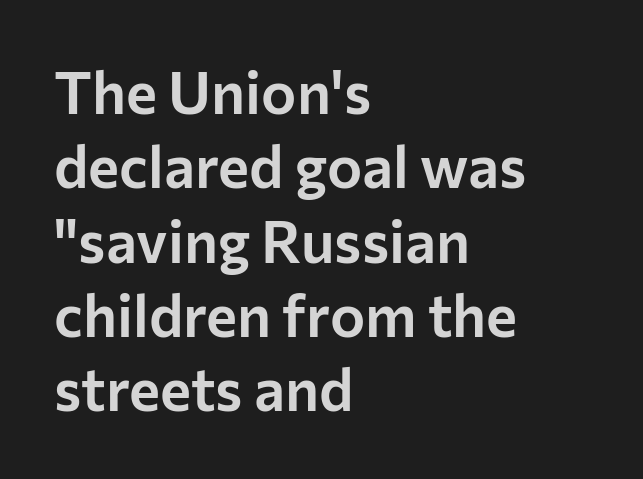
{"serif": "no", "italic": "no", "width": "normal", "stroke_contrast": "low", "x_height": "medium", "monospaced": "no", "underline": "no", "align": "left", "line_spacing": "normal", "line_spacing_ratio": 1.26, "letter_spacing": "normal", "letter_spacing_em": 0.0, "glyph_px": 59}
